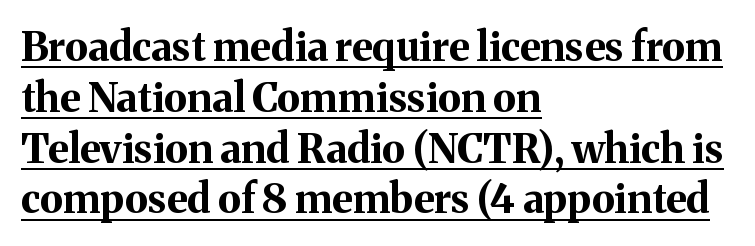
{"serif": "yes", "italic": "no", "bold": "yes", "weight": "bold", "width": "normal", "stroke_contrast": "medium", "x_height": "medium", "monospaced": "no", "underline": "yes", "align": "left", "line_spacing": "normal", "line_spacing_ratio": 1.27, "letter_spacing": "normal", "letter_spacing_em": 0.0, "glyph_px": 40}
